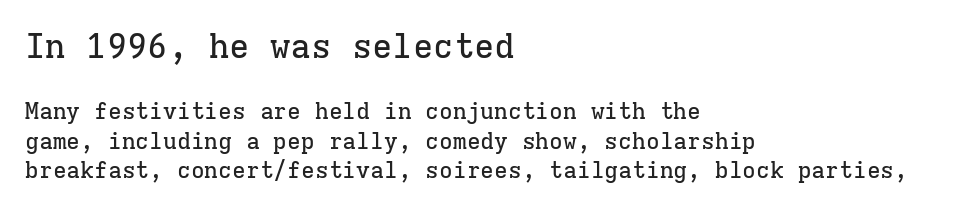
Q: Is the text italic (slanted)? A: No, it is upright.
Q: Is the typeface a serif or a sans-serif typeface? A: Serif.
Q: Is the text underlined? A: No.
Q: How is the paragraph aligned? A: Left-aligned.
Q: Is the spacing between letters normal or unusually wide? A: Normal.
Q: Is the spacing between lines tight, normal or loose? A: Normal.
Q: Which block of text is set in a larger size, the first (top) or the second (bottom)? A: The first (top) one.
Q: Width (condensed, normal, or wide)? A: Normal.
Q: Stroke contrast? A: Low.
Q: x-height? A: Medium.
Q: Monospaced? A: Yes.
